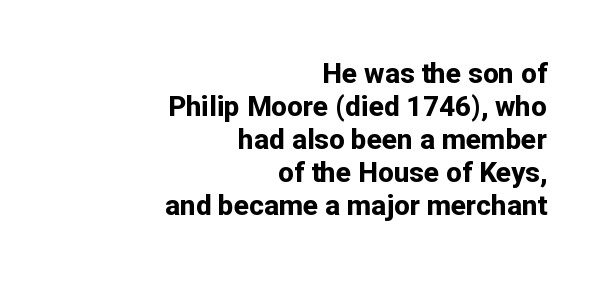
Q: Is the text bold? A: Yes.
Q: Is the text italic (slanted)? A: No, it is upright.
Q: Is the typeface a serif or a sans-serif typeface? A: Sans-serif.
Q: Is the text underlined? A: No.
Q: How is the paragraph aligned? A: Right-aligned.
Q: Is the spacing between letters normal or unusually wide? A: Normal.
Q: Width (condensed, normal, or wide)? A: Normal.
Q: Stroke contrast? A: Low.
Q: x-height? A: Medium.
Q: Monospaced? A: No.
